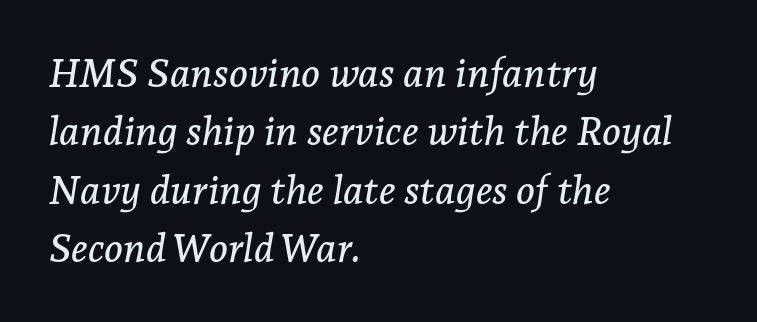
This sample is left-justified, so line endings fall wherever the words run out. These lines sit exactly where default settings would place them. Old-style or modern, the face here clearly has serifs. Letter spacing: default.
